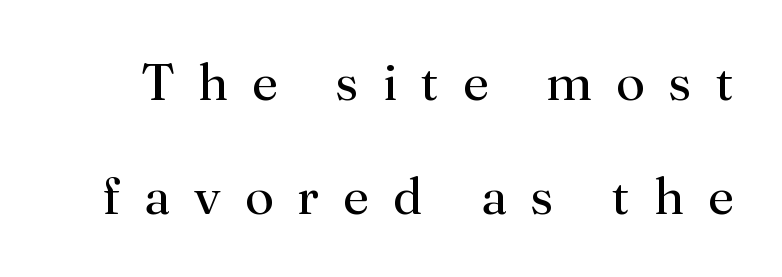
The image shows 52 px regular-weight serif type, upright; set loose line spacing (2.19x), unusually wide letter spacing (+0.46 em), not underlined; medium stroke contrast and a small x-height.
